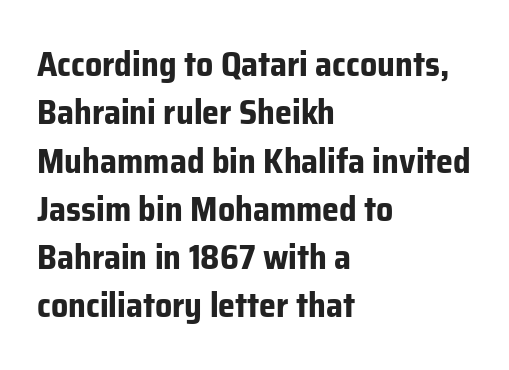
Clear beneath every line of the passage. Notice how descenders clear the ascenders below comfortably — that's standard leading. The letters carry no serifs — their stems end cleanly without finishing strokes. This is heavy type, rendered in bold. Does the copy run flush right? No — it runs flush left.
